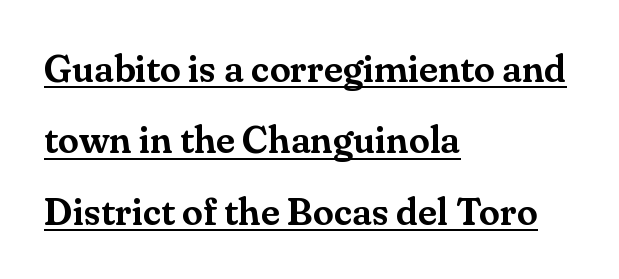
Q: Is the text italic (slanted)? A: No, it is upright.
Q: Is the typeface a serif or a sans-serif typeface? A: Serif.
Q: Is the text underlined? A: Yes.
Q: How is the paragraph aligned? A: Left-aligned.
Q: Is the spacing between letters normal or unusually wide? A: Normal.
Q: Width (condensed, normal, or wide)? A: Normal.
Q: Stroke contrast? A: Medium.
Q: x-height? A: Small.
Q: Monospaced? A: No.
